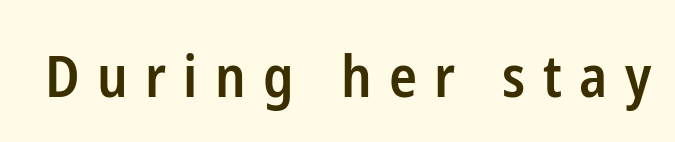
{"serif": "no", "italic": "no", "bold": "semi", "weight": "semibold", "width": "condensed", "stroke_contrast": "low", "x_height": "medium", "monospaced": "no", "underline": "no", "letter_spacing": "wide", "letter_spacing_em": 0.3, "glyph_px": 58}
